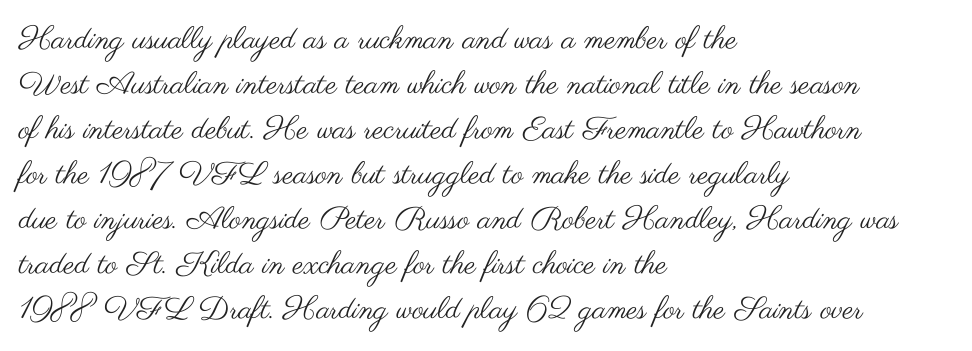
{"serif": "no", "bold": "no", "weight": "regular", "width": "wide", "stroke_contrast": "medium", "x_height": "small", "monospaced": "no", "underline": "no", "align": "left", "line_spacing": "normal", "line_spacing_ratio": 1.45, "letter_spacing": "normal", "letter_spacing_em": 0.0, "glyph_px": 31}
